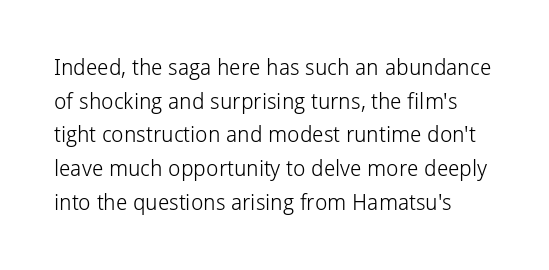
The image shows 22 px text type, upright; set normal line spacing (1.53x), normal letter spacing, not underlined.
